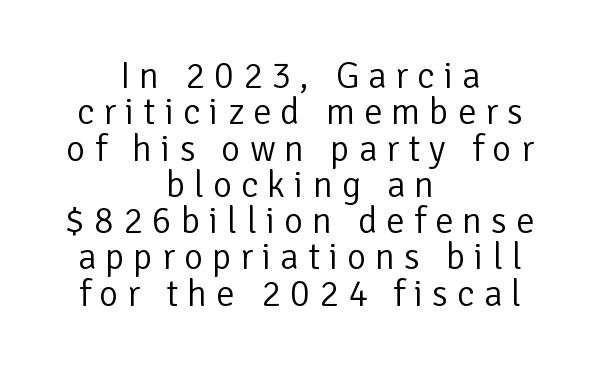
{"serif": "no", "italic": "no", "bold": "no", "weight": "light", "width": "normal", "stroke_contrast": "low", "x_height": "medium", "monospaced": "no", "underline": "no", "align": "center", "line_spacing": "tight", "line_spacing_ratio": 0.98, "letter_spacing": "wide", "letter_spacing_em": 0.24, "glyph_px": 37}
